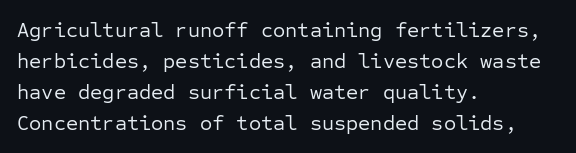
{"italic": "no", "bold": "no", "underline": "no", "align": "left", "line_spacing": "normal", "line_spacing_ratio": 1.48, "letter_spacing": "normal", "letter_spacing_em": 0.0, "glyph_px": 21}
